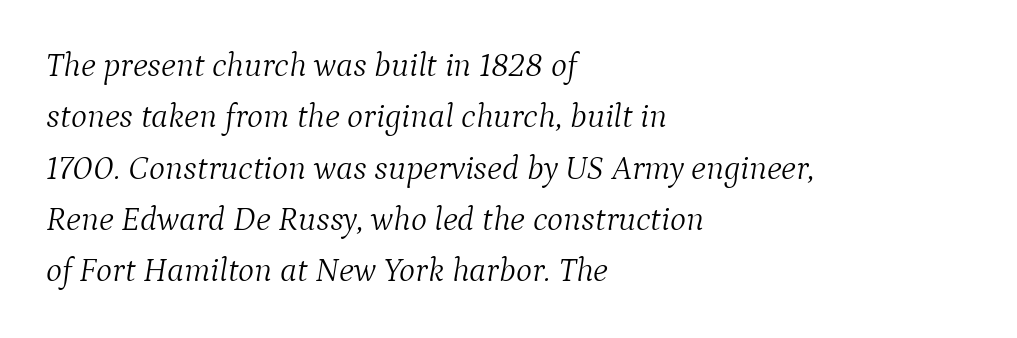
The text was rendered using a seriffed face with decorative stroke endings. No word sits above an underline. Characters are canted at an angle relative to the baseline's perpendicular. Here the designer chose a conventional face with non-uniform glyph widths. Does the copy run flush right? No — it runs flush left.
